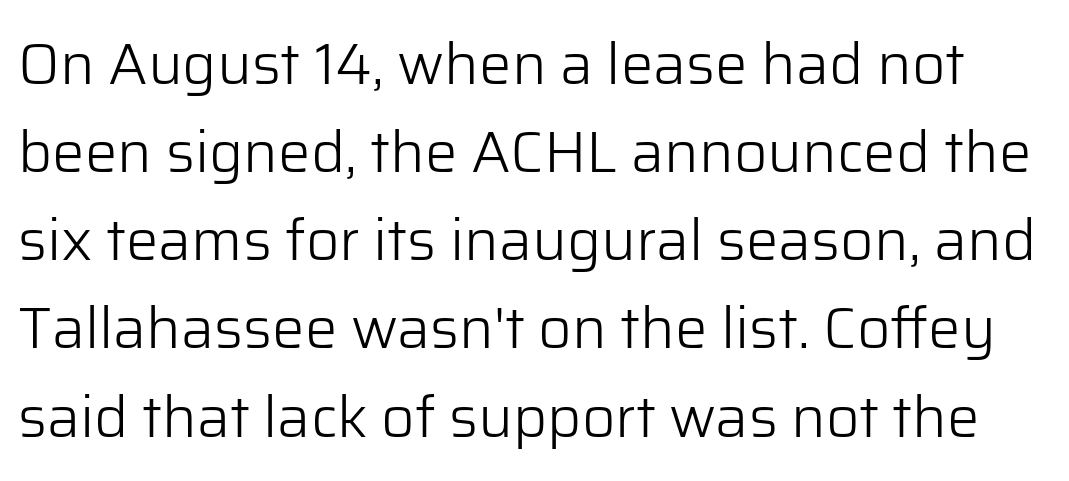
{"serif": "no", "italic": "no", "bold": "no", "weight": "light", "width": "normal", "stroke_contrast": "low", "x_height": "medium", "monospaced": "no", "underline": "no", "line_spacing": "normal", "line_spacing_ratio": 1.52, "letter_spacing": "normal", "letter_spacing_em": 0.0, "glyph_px": 58}
